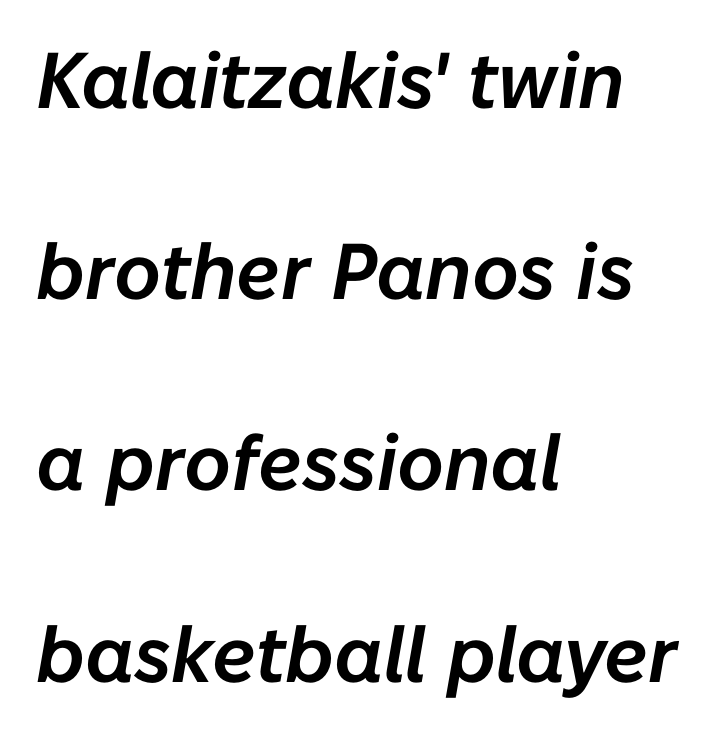
The image shows 79 px text type, italic (leaning right); set left-aligned, loose line spacing (2.42x), normal letter spacing, not underlined; low stroke contrast and a medium x-height.
